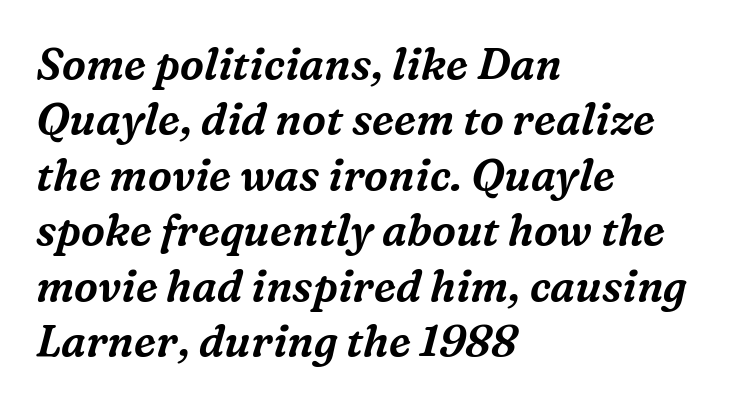
{"serif": "yes", "italic": "yes", "lean": "right", "slant_degrees": 16, "width": "normal", "stroke_contrast": "medium", "x_height": "medium", "monospaced": "no", "underline": "no", "align": "left", "line_spacing": "normal", "line_spacing_ratio": 1.29, "letter_spacing": "normal", "letter_spacing_em": 0.0, "glyph_px": 43}
